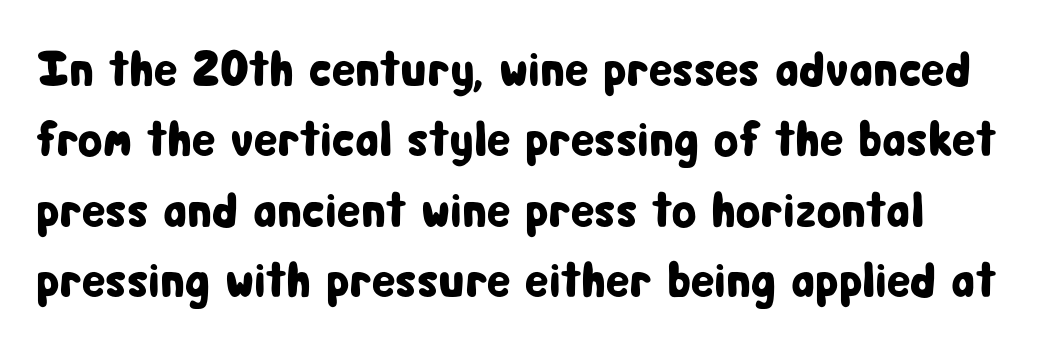
The image shows 50 px condensed sans-serif type, upright; set left-aligned, normal line spacing (1.41x), normal letter spacing, not underlined; low stroke contrast and a medium x-height.
